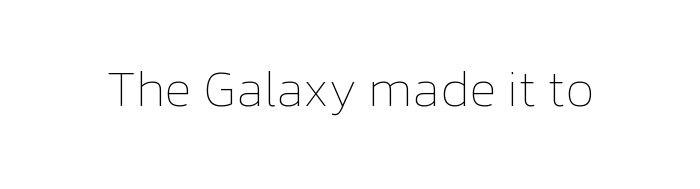
A typesetter would call this proportional, since set widths differ per character. The letters look calm and open, with moderate or lighter stems. Does the lettering tilt? It doesn't — this is upright. The words here are not underlined. The line texture is even and compact thanks to regular tracking.
